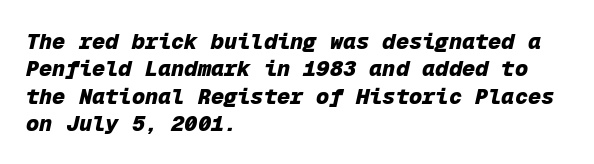
The image shows 22 px bold type, italic (leaning right); set left-aligned, line spacing 1.24x, normal letter spacing, not underlined.
